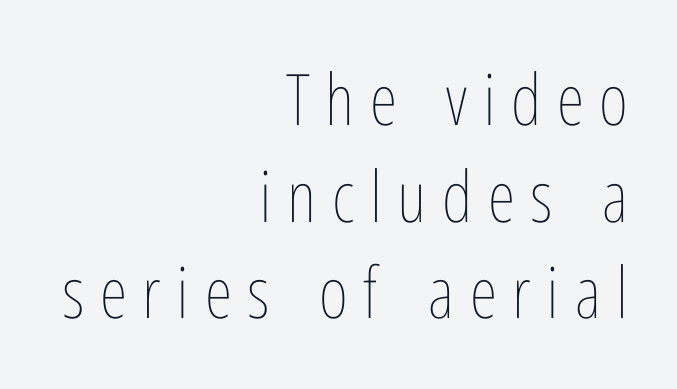
The image shows 71 px thin, condensed type, upright; set right-aligned, normal line spacing (1.36x), unusually wide letter spacing (+0.22 em), not underlined; low stroke contrast and a medium x-height.
